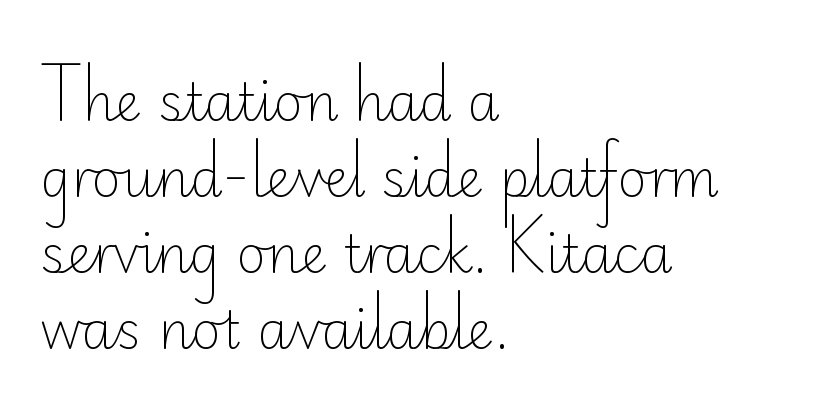
Q: Is the text bold? A: No.
Q: Is the text italic (slanted)? A: No, it is upright.
Q: Is the typeface a serif or a sans-serif typeface? A: Sans-serif.
Q: Is the text underlined? A: No.
Q: How is the paragraph aligned? A: Left-aligned.
Q: Is the spacing between letters normal or unusually wide? A: Normal.
Q: Is the spacing between lines tight, normal or loose? A: Normal.
Q: Width (condensed, normal, or wide)? A: Normal.
Q: Stroke contrast? A: Low.
Q: x-height? A: Small.
Q: Monospaced? A: No.
